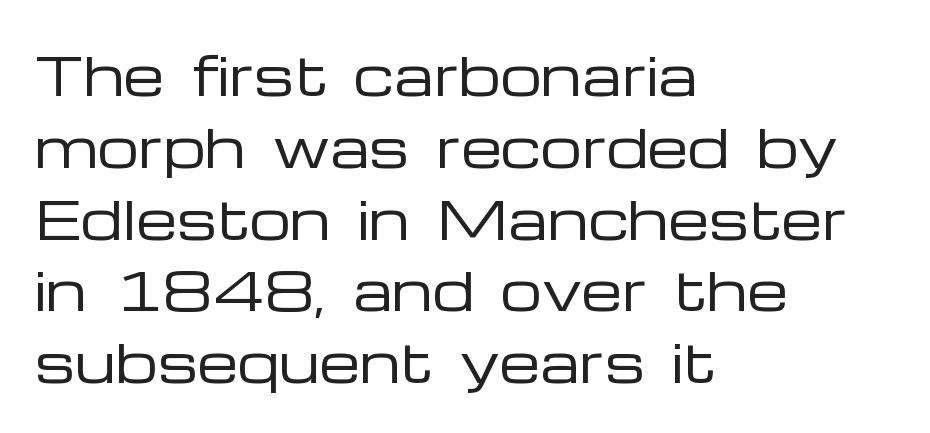
The image shows 52 px regular-weight, wide sans-serif type, upright; set left-aligned, normal line spacing (1.38x), normal letter spacing, not underlined; low stroke contrast and a medium x-height.
